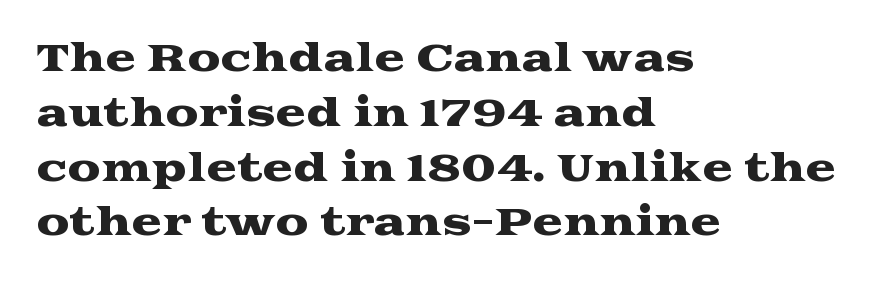
The passage shown is typed in a proportional face where columns would drift. A serif font was chosen for this passage. The baseline area is clear. This is roman type, the default non-slanted kind.
